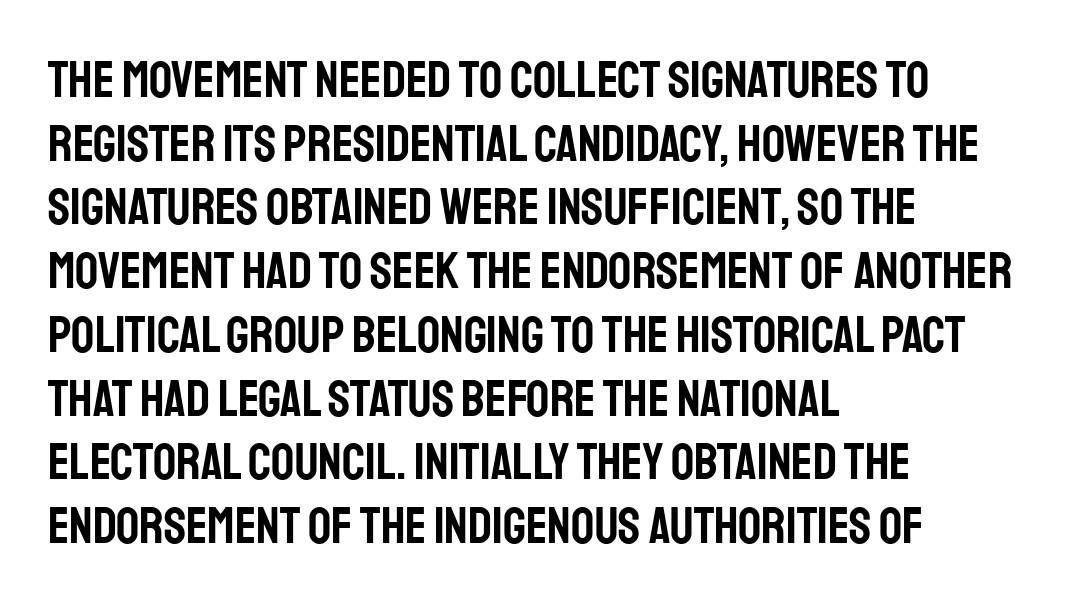
The image shows 51 px condensed sans-serif type, upright; set left-aligned, normal line spacing (1.25x), normal letter spacing, not underlined; low stroke contrast and a large x-height.
